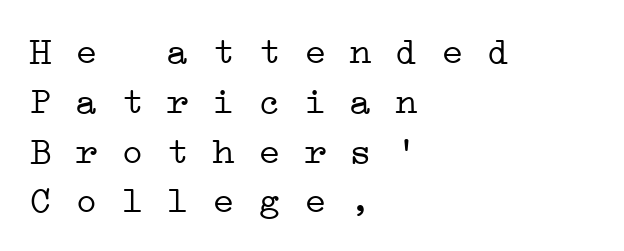
{"serif": "yes", "bold": "no", "weight": "light", "width": "wide", "stroke_contrast": "low", "x_height": "medium", "monospaced": "yes", "underline": "no", "align": "left", "line_spacing": "normal", "line_spacing_ratio": 1.31, "letter_spacing": "normal", "letter_spacing_em": 0.0, "glyph_px": 38}
